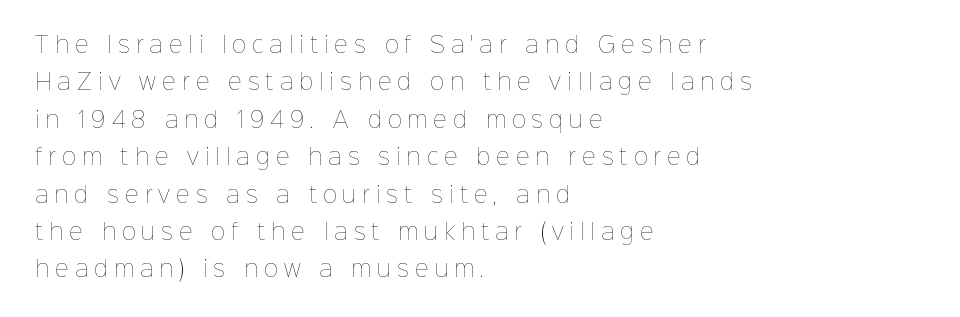
Q: Is the text bold? A: No.
Q: Is the text italic (slanted)? A: No, it is upright.
Q: Is the text underlined? A: No.
Q: How is the paragraph aligned? A: Left-aligned.
Q: Is the spacing between letters normal or unusually wide? A: Unusually wide.
